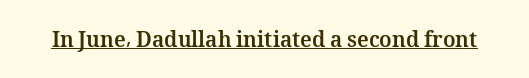
{"italic": "no", "bold": "yes", "underline": "yes", "letter_spacing": "normal", "letter_spacing_em": 0.0, "glyph_px": 21}
